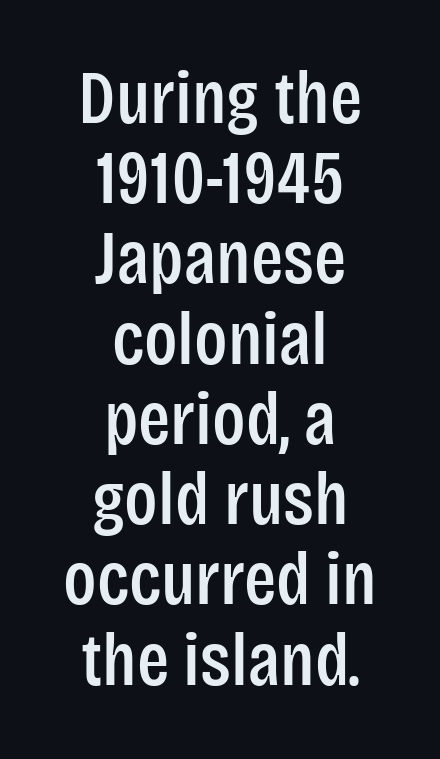
The image shows 75 px condensed sans-serif type, upright; set centered, tight line spacing (1.07x), normal letter spacing, not underlined; low stroke contrast and a large x-height.
